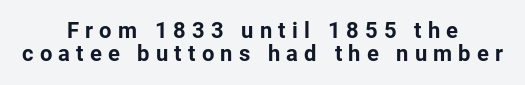
The face used here has the dense, thick strokes of a bold. The lines in this sample share a center point and differ in where they start and stop. What stands out about the letter spacing? Its width — letters are far apart. Only glyphs here, with clear space below each row.
